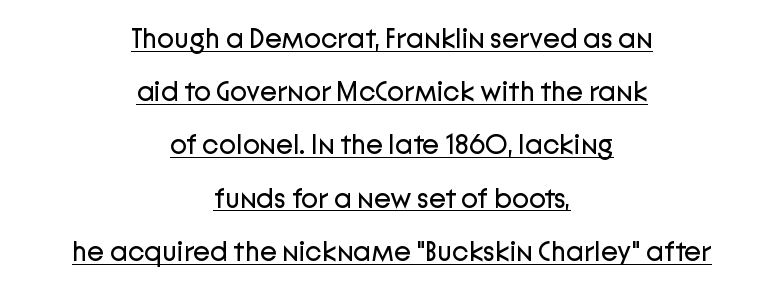
Q: Is the text bold? A: No.
Q: Is the text italic (slanted)? A: No, it is upright.
Q: Is the typeface a serif or a sans-serif typeface? A: Sans-serif.
Q: Is the text underlined? A: Yes.
Q: How is the paragraph aligned? A: Centered.
Q: Is the spacing between letters normal or unusually wide? A: Normal.
Q: Is the spacing between lines tight, normal or loose? A: Loose.
Q: Width (condensed, normal, or wide)? A: Normal.
Q: Stroke contrast? A: Low.
Q: x-height? A: Medium.
Q: Monospaced? A: No.
